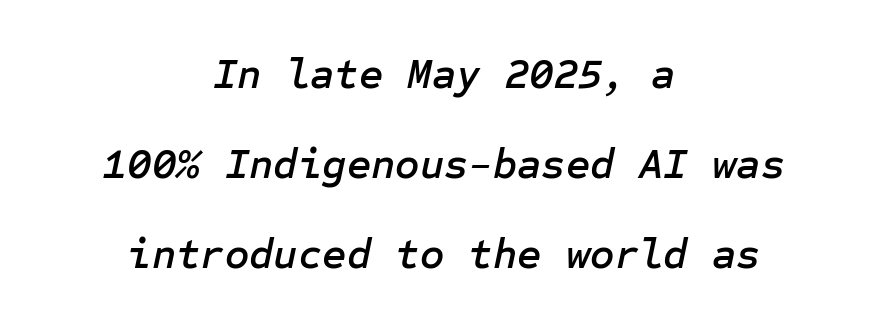
{"italic": "yes", "lean": "right", "slant_degrees": 12, "width": "normal", "stroke_contrast": "low", "x_height": "medium", "underline": "no", "align": "center", "line_spacing": "loose", "line_spacing_ratio": 2.14, "letter_spacing": "normal", "letter_spacing_em": 0.0, "glyph_px": 42}
